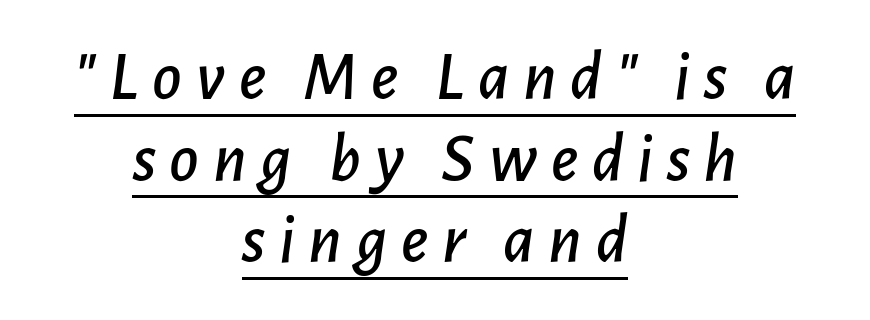
{"italic": "yes", "lean": "right", "slant_degrees": 7, "width": "normal", "stroke_contrast": "low", "x_height": "medium", "monospaced": "no", "underline": "yes", "align": "center", "line_spacing": "tight", "line_spacing_ratio": 1.15, "glyph_px": 71}
